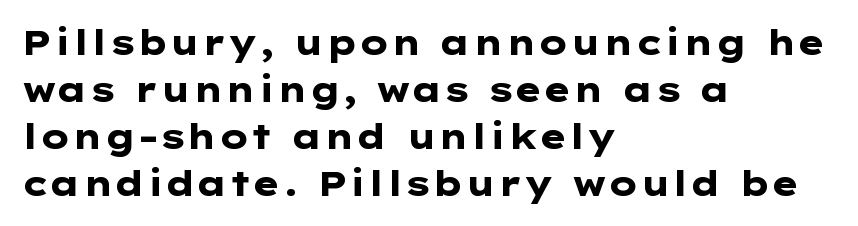
The image shows 34 px heavy, wide sans-serif type, upright; set left-aligned, normal line spacing (1.38x), normal letter spacing, not underlined; low stroke contrast and a medium x-height.
